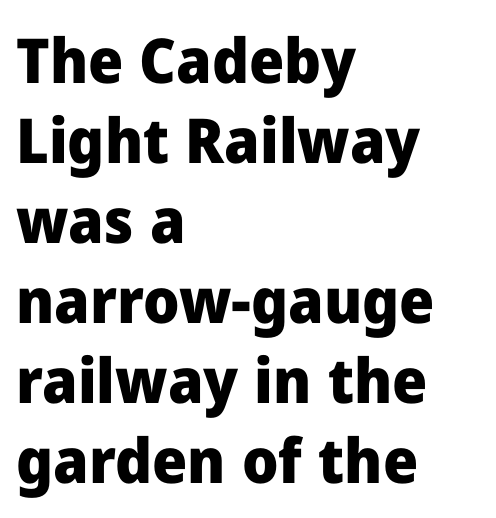
The image shows 62 px heavy sans-serif type, upright; set left-aligned, normal line spacing (1.29x), normal letter spacing, not underlined; low stroke contrast and a medium x-height.
